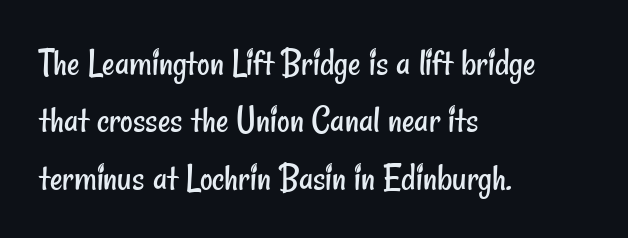
The image shows 39 px regular-weight, condensed sans-serif type; set left-aligned, normal line spacing (1.47x), normal letter spacing, not underlined; low stroke contrast and a small x-height.
